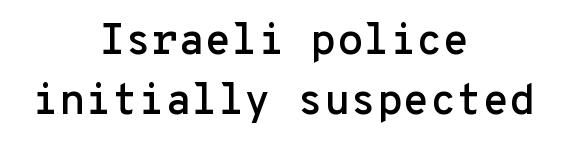
The gaps between neighbouring characters are ordinary and unremarkable. The type family on display is of the sans-serif kind. Alignment: centered. This sample has the even, mechanical cadence of fixed-width lettering. In terms of posture, this sample is upright.
